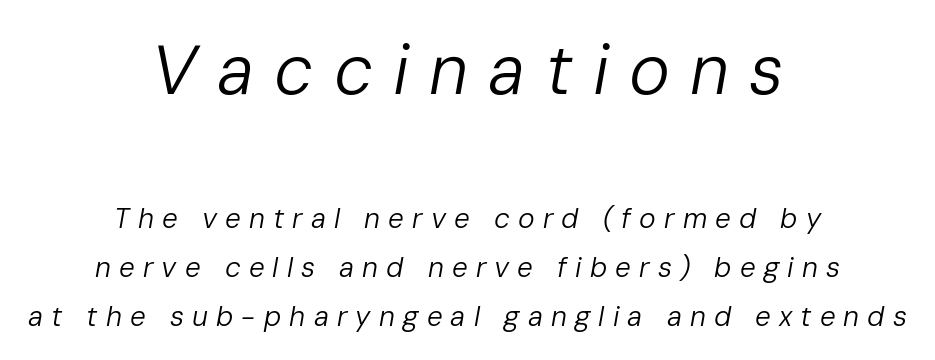
The image shows 69 px regular-weight type, italic (leaning right); set centered, line spacing 1.74x, unusually wide letter spacing (+0.29 em), not underlined; the first (top) block is 2.46x larger; low stroke contrast and a medium x-height.
